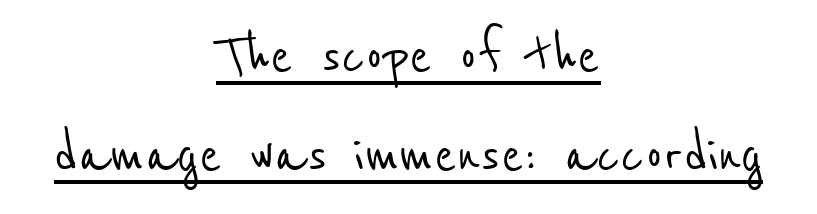
Q: Is the typeface a serif or a sans-serif typeface? A: Sans-serif.
Q: Is the text underlined? A: Yes.
Q: How is the paragraph aligned? A: Centered.
Q: Is the spacing between letters normal or unusually wide? A: Normal.
Q: Is the spacing between lines tight, normal or loose? A: Normal.
Q: Width (condensed, normal, or wide)? A: Condensed.
Q: Stroke contrast? A: Low.
Q: x-height? A: Medium.
Q: Monospaced? A: No.
